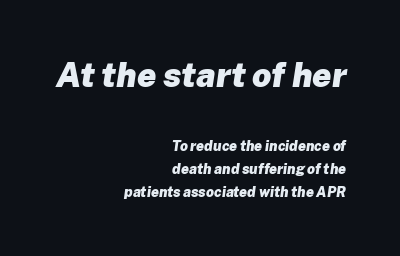
The image shows 34 px heavy type, italic (leaning right); set right-aligned, normal line spacing (1.65x), normal letter spacing, not underlined; the first (top) block is 2.43x larger; low stroke contrast and a medium x-height.
